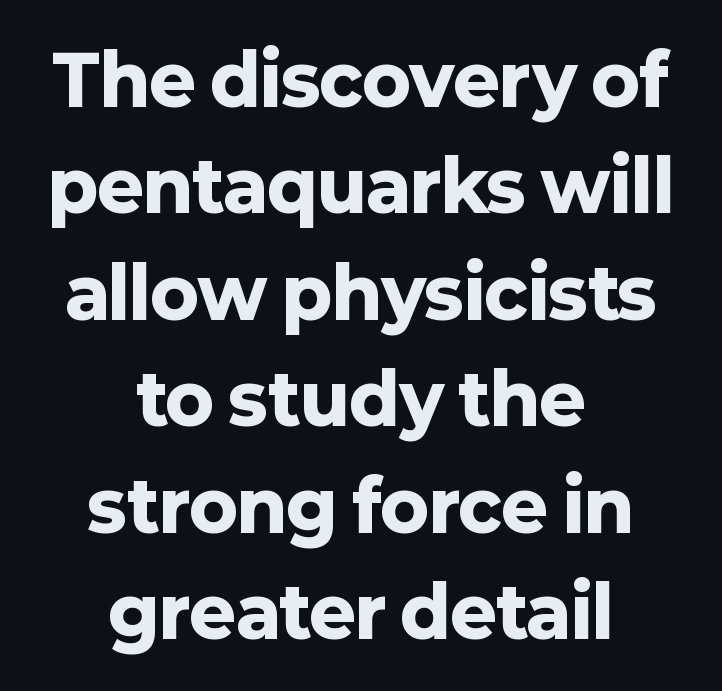
Quick note: interline space is typical. This rendering employs a face without finishing strokes, i.e., a sans-serif. Ascenders rise straight up at ninety degrees. Looks like regular typesetting: each glyph gets only the width it needs. Bare-footed words on every line.
